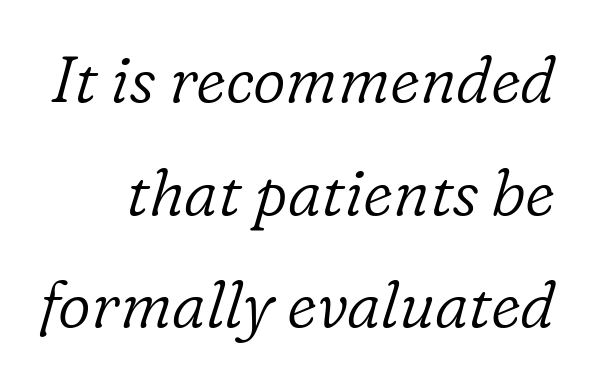
The image shows 64 px light serif type, italic (leaning right); set line spacing 1.76x, normal letter spacing, not underlined; low stroke contrast and a medium x-height.
